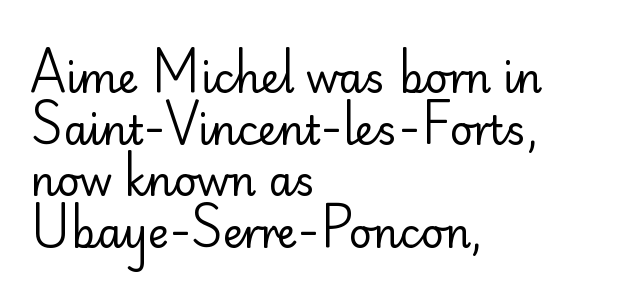
The image shows 40 px regular-weight sans-serif type, upright; set left-aligned, normal line spacing (1.29x), normal letter spacing, not underlined; low stroke contrast and a small x-height.
